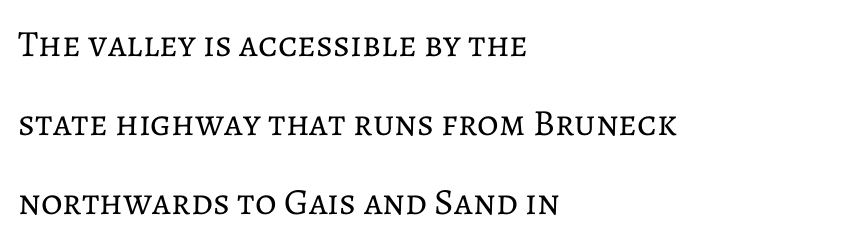
The image shows 37 px regular-weight type, upright; set left-aligned, loose line spacing (2.14x), normal letter spacing, not underlined; low stroke contrast and a medium x-height.
